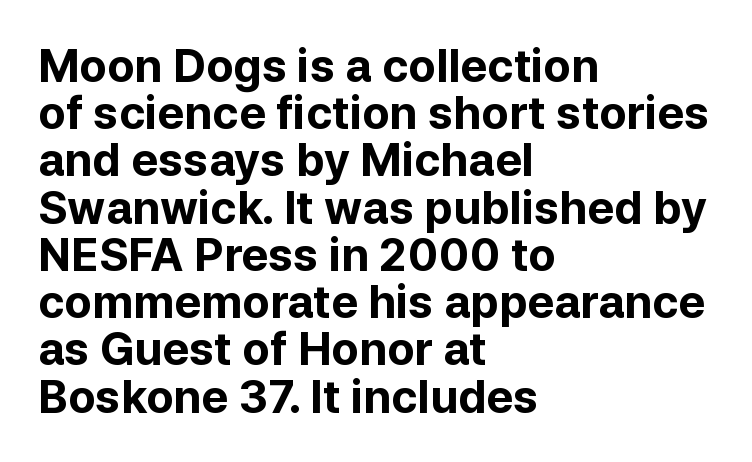
Q: Is the text bold? A: Yes.
Q: Is the text italic (slanted)? A: No, it is upright.
Q: Is the typeface a serif or a sans-serif typeface? A: Sans-serif.
Q: Is the text underlined? A: No.
Q: How is the paragraph aligned? A: Left-aligned.
Q: Is the spacing between letters normal or unusually wide? A: Normal.
Q: Is the spacing between lines tight, normal or loose? A: Tight.
Q: Width (condensed, normal, or wide)? A: Normal.
Q: Stroke contrast? A: Low.
Q: x-height? A: Medium.
Q: Monospaced? A: No.
